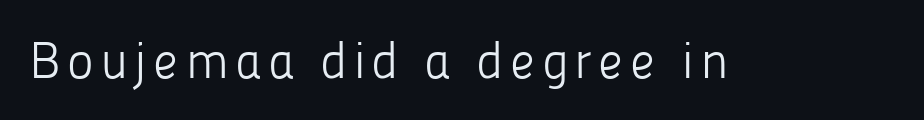
The image shows 51 px light sans-serif type, upright; set not underlined; low stroke contrast and a medium x-height.
